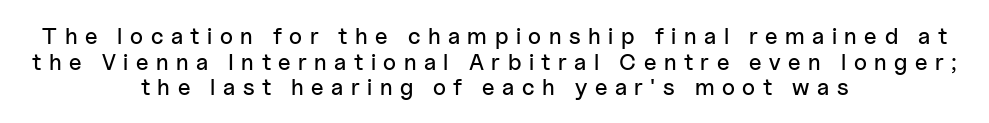
The image shows 23 px text type, upright; set centered, tight line spacing (1.11x), unusually wide letter spacing (+0.33 em), not underlined.
